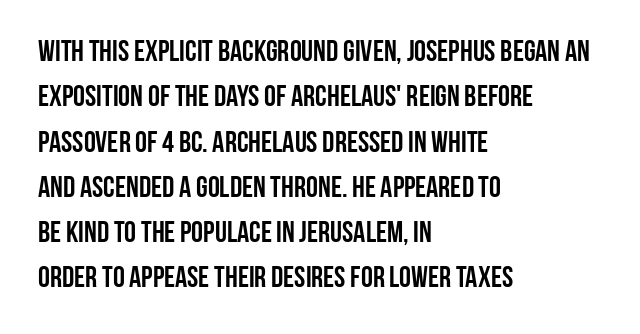
{"serif": "no", "italic": "no", "width": "condensed", "stroke_contrast": "low", "x_height": "large", "monospaced": "no", "underline": "no", "align": "left", "line_spacing": "normal", "line_spacing_ratio": 1.51, "letter_spacing": "normal", "letter_spacing_em": 0.0, "glyph_px": 30}
